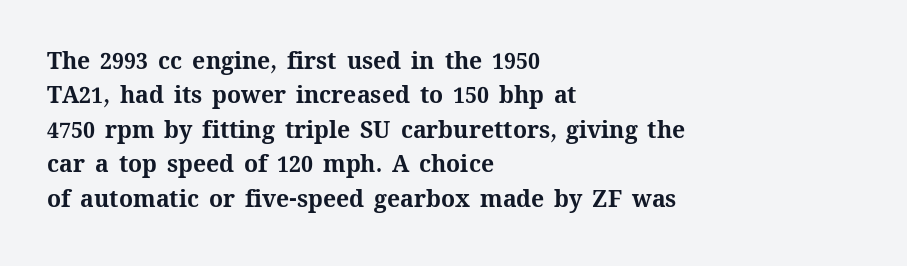
{"italic": "no", "bold": "yes", "underline": "no", "align": "left", "line_spacing": "normal", "line_spacing_ratio": 1.5, "letter_spacing": "normal", "letter_spacing_em": 0.0, "glyph_px": 23}
